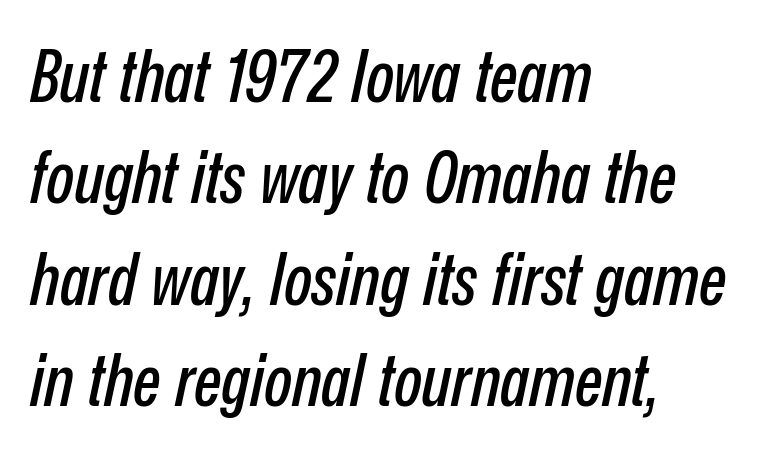
Do the characters align in a grid? No, the font is proportional. The block of text has a typical density, with ordinary space between rows. Is the letter spacing exaggerated? No — it looks like the ordinary default. Alignment: flush left.
